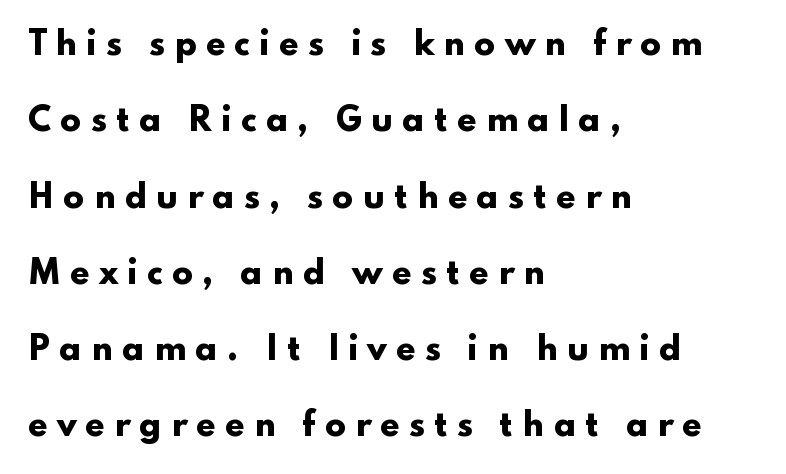
Thick stems and heavy bowls — unmistakably bold. Italic: no, the glyphs are upright roman. The vertical gap from one line to the next is large. These lines are rendered in a variable-pitch font. Between one letter and the next there's a generous, obvious gap.
